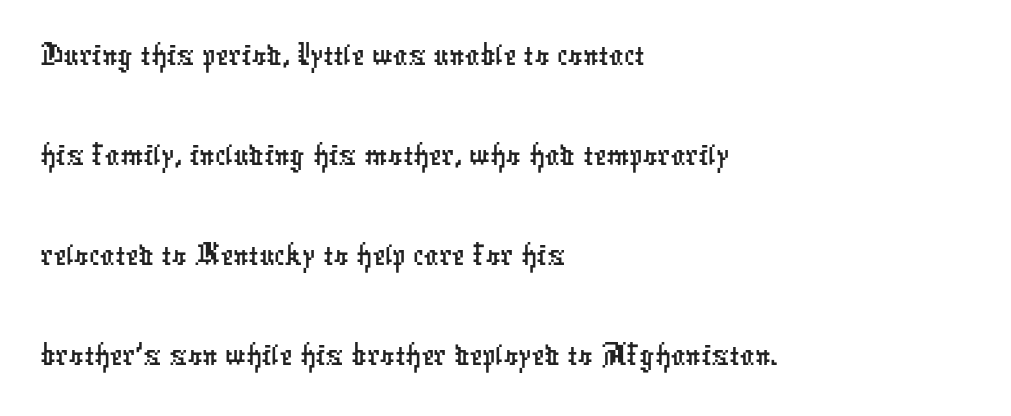
The setting favours the left margin, as ordinary paragraphs usually do. Nothing sits at the stroke ends, so this counts as sans-serif. What's the leading like? Ordinary, nothing unusual. The rendering uses natural spacing where letterforms have individual widths. Underline: absent.
